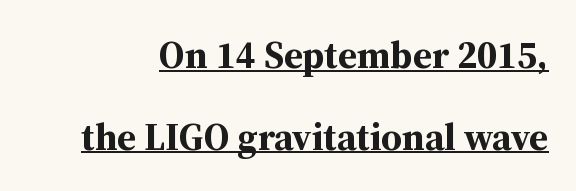
The passage shown is typed in a proportional face where columns would drift. Interline gaps are noticeably wide in this sample. Students, observe the line beneath the letters — that is underlining. Observe the ordinary spacing: letters are neighbours, not strangers. Observe the serifs anchoring each vertical stroke in this sample.
